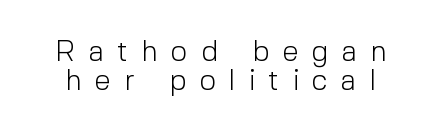
Q: Is the text bold? A: No.
Q: Is the text italic (slanted)? A: No, it is upright.
Q: Is the typeface a serif or a sans-serif typeface? A: Sans-serif.
Q: Is the text underlined? A: No.
Q: Is the spacing between letters normal or unusually wide? A: Unusually wide.
Q: Is the spacing between lines tight, normal or loose? A: Tight.
Q: Width (condensed, normal, or wide)? A: Normal.
Q: x-height? A: Medium.
Q: Monospaced? A: No.
